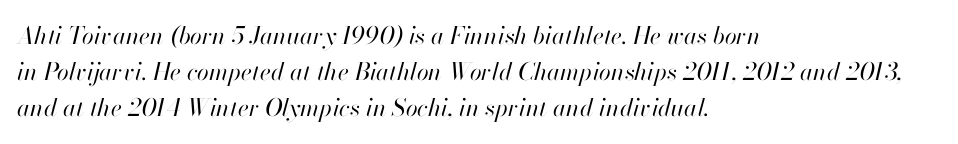
The image shows 24 px text type, italic (leaning right); set left-aligned, normal line spacing (1.51x), normal letter spacing, not underlined.
